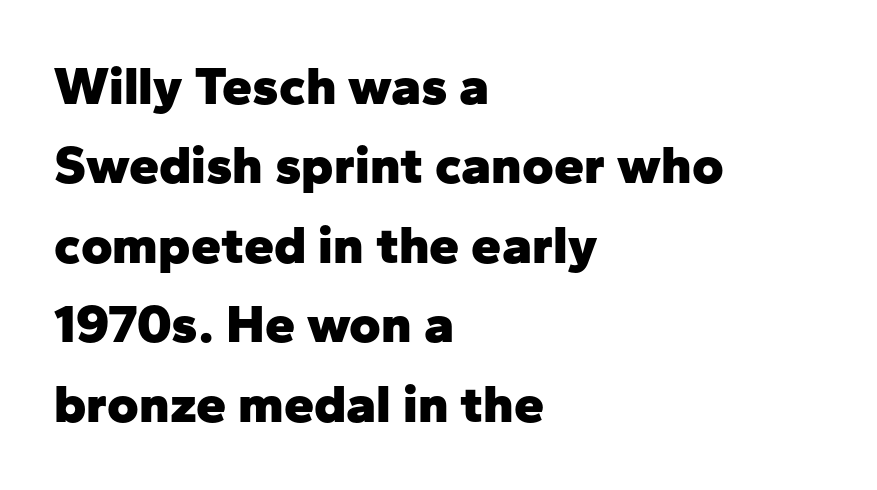
Note the varied advance widths — an 'i' is clearly narrower than an 'm'. The axis of the letterforms is exactly vertical. Just letters on the line, the space beneath them empty. Compared with a centered layout, this one pins lines to the left instead.
